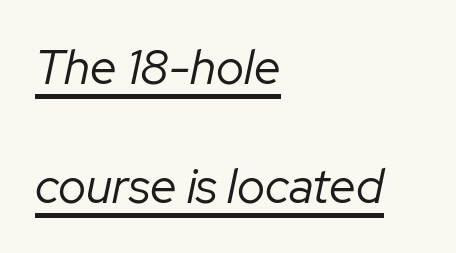
{"italic": "yes", "lean": "right", "slant_degrees": 12, "bold": "no", "weight": "regular", "width": "normal", "stroke_contrast": "low", "x_height": "medium", "monospaced": "no", "underline": "yes", "align": "left", "line_spacing": "loose", "line_spacing_ratio": 2.47, "letter_spacing": "normal", "letter_spacing_em": 0.0, "glyph_px": 48}
